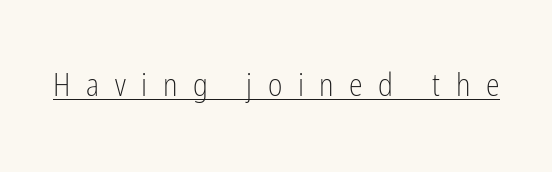
{"serif": "no", "italic": "no", "bold": "no", "weight": "light", "width": "condensed", "stroke_contrast": "low", "x_height": "medium", "monospaced": "no", "underline": "yes", "letter_spacing": "wide", "letter_spacing_em": 0.5, "glyph_px": 31}
